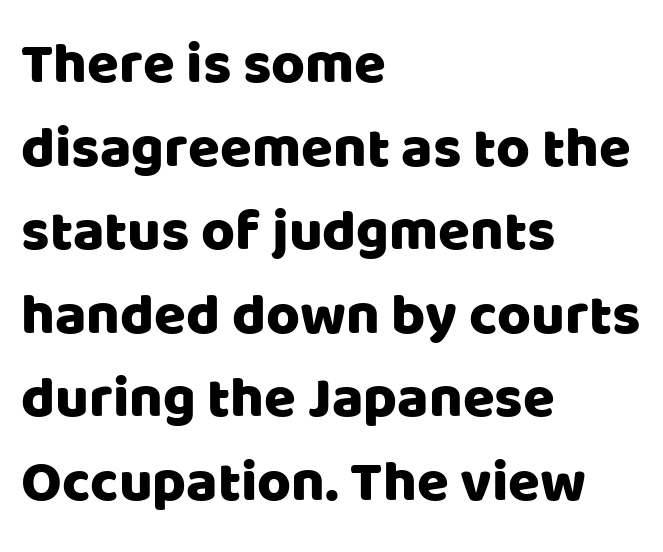
Q: Is the text italic (slanted)? A: No, it is upright.
Q: Is the typeface a serif or a sans-serif typeface? A: Sans-serif.
Q: Is the text underlined? A: No.
Q: How is the paragraph aligned? A: Left-aligned.
Q: Is the spacing between letters normal or unusually wide? A: Normal.
Q: Is the spacing between lines tight, normal or loose? A: Normal.
Q: Width (condensed, normal, or wide)? A: Normal.
Q: Stroke contrast? A: Low.
Q: x-height? A: Large.
Q: Monospaced? A: No.
